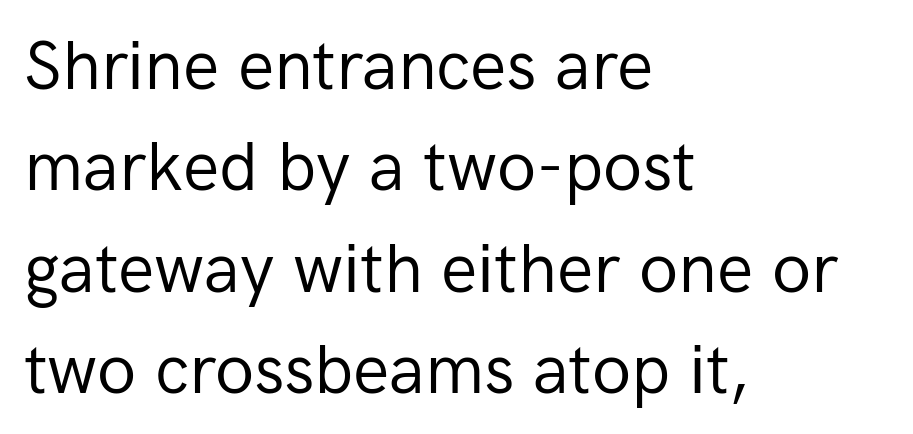
The image shows 68 px regular-weight sans-serif type, upright; set left-aligned, normal line spacing (1.49x), normal letter spacing, not underlined; low stroke contrast and a medium x-height.
